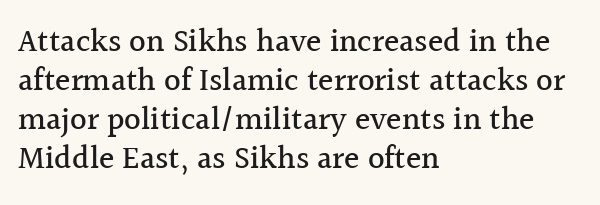
The image shows 32 px serif type, upright; set left-aligned, line spacing 1.22x, normal letter spacing, not underlined; a medium x-height.
